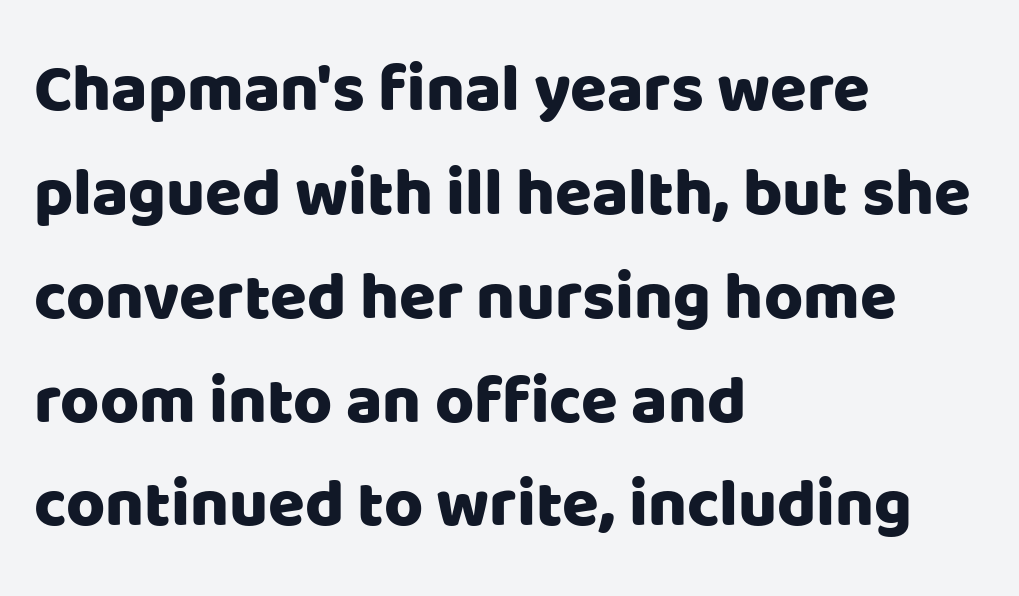
This sample has the flowing, uneven cadence of proportional lettering. The rag falls on the right side of this text block. Observe the absence of serifs on each vertical stroke in this sample. The zone under the glyphs is completely vacant. Characters follow at the spacing the type designer built in.
